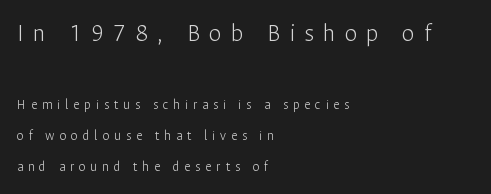
Stroke thickness stays within the range of a standard reading face or lighter. A student would call this left alignment; a typographer would say flush left, rag right. This layout puts the oversized block above and the modest block below. The line-height multiplier appears high, well above default.
